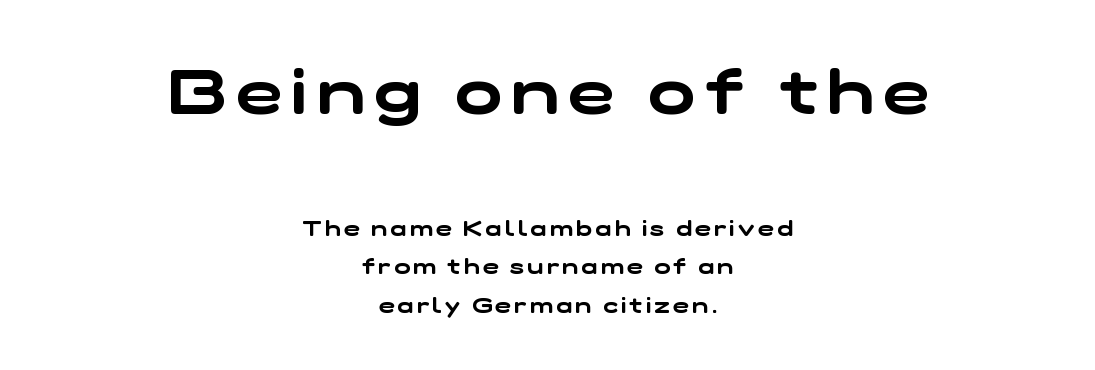
Q: Is the typeface a serif or a sans-serif typeface? A: Sans-serif.
Q: Is the text underlined? A: No.
Q: How is the paragraph aligned? A: Centered.
Q: Which block of text is set in a larger size, the first (top) or the second (bottom)? A: The first (top) one.
Q: Width (condensed, normal, or wide)? A: Wide.
Q: Stroke contrast? A: Low.
Q: x-height? A: Medium.
Q: Monospaced? A: No.
